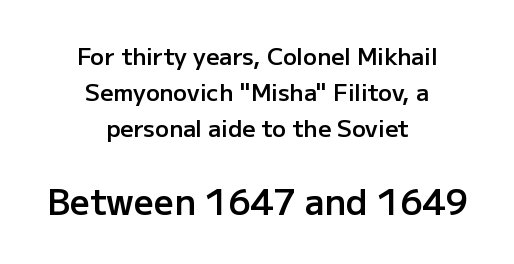
Q: Is the text bold? A: Semi-bold.
Q: Is the text italic (slanted)? A: No, it is upright.
Q: Is the typeface a serif or a sans-serif typeface? A: Sans-serif.
Q: Is the text underlined? A: No.
Q: How is the paragraph aligned? A: Centered.
Q: Is the spacing between letters normal or unusually wide? A: Normal.
Q: Is the spacing between lines tight, normal or loose? A: Normal.
Q: Which block of text is set in a larger size, the first (top) or the second (bottom)? A: The second (bottom) one.
Q: Width (condensed, normal, or wide)? A: Normal.
Q: Stroke contrast? A: Low.
Q: x-height? A: Medium.
Q: Monospaced? A: No.
